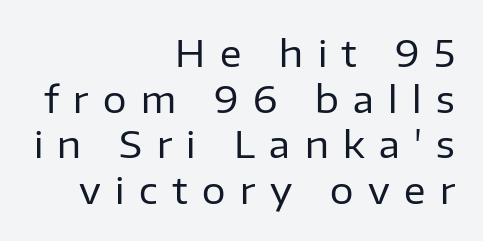
{"serif": "no", "italic": "no", "bold": "no", "weight": "regular", "width": "normal", "stroke_contrast": "low", "x_height": "medium", "monospaced": "no", "underline": "no", "align": "right", "line_spacing_ratio": 1.23, "letter_spacing": "wide", "letter_spacing_em": 0.39, "glyph_px": 37}
